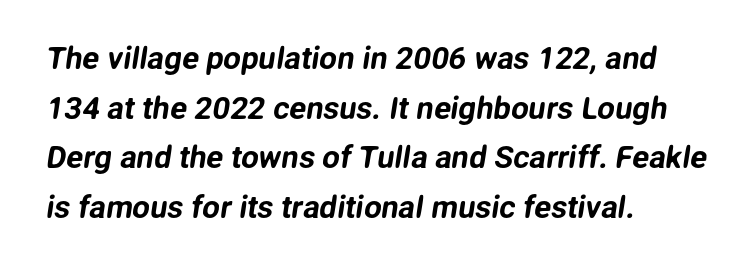
The image shows 31 px sans-serif type; set left-aligned, normal line spacing (1.6x), normal letter spacing, not underlined; low stroke contrast and a medium x-height.
